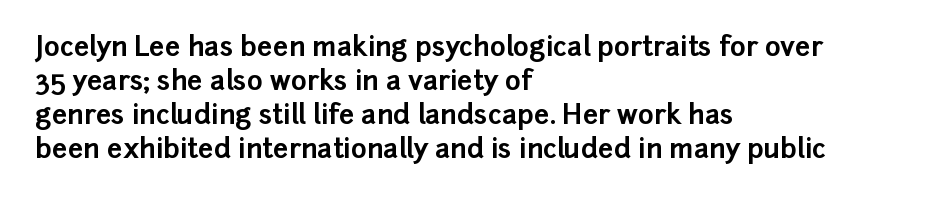
Q: Is the text bold? A: Yes.
Q: Is the text italic (slanted)? A: No, it is upright.
Q: Is the text underlined? A: No.
Q: How is the paragraph aligned? A: Left-aligned.
Q: Is the spacing between letters normal or unusually wide? A: Normal.
Q: Is the spacing between lines tight, normal or loose? A: Normal.
